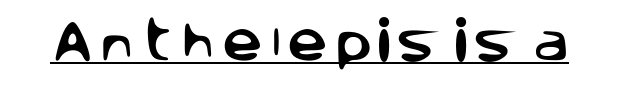
The type sits square on the baseline with zero lean. Do the characters align in a grid? No, the font is proportional. Check where the strokes stop: nothing finishes them off — pure sans. This is underlined copy, the kind a proofreader might mark for attention.
